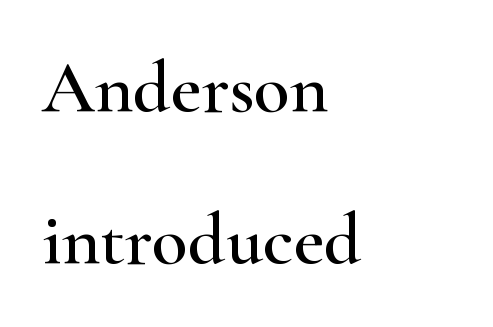
The image shows 74 px wide serif type, upright; set left-aligned, loose line spacing (2.05x), normal letter spacing, not underlined; high stroke contrast and a small x-height.
